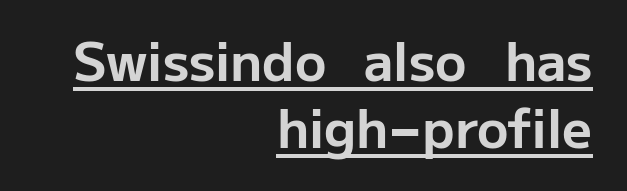
{"serif": "no", "italic": "no", "bold": "yes", "weight": "bold", "width": "normal", "stroke_contrast": "low", "x_height": "medium", "monospaced": "no", "underline": "yes", "align": "right", "line_spacing": "normal", "line_spacing_ratio": 1.29, "letter_spacing": "normal", "letter_spacing_em": 0.0, "glyph_px": 52}
